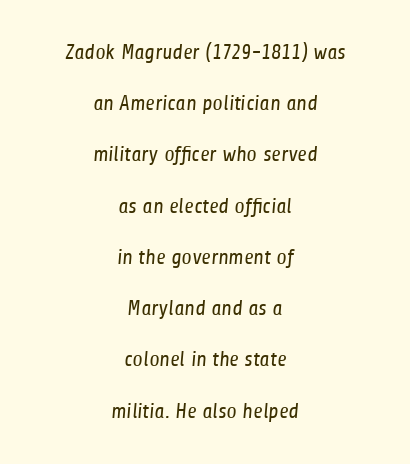
{"bold": "no", "underline": "no", "align": "center", "line_spacing": "loose", "line_spacing_ratio": 2.44, "letter_spacing": "normal", "letter_spacing_em": 0.0, "glyph_px": 21}
